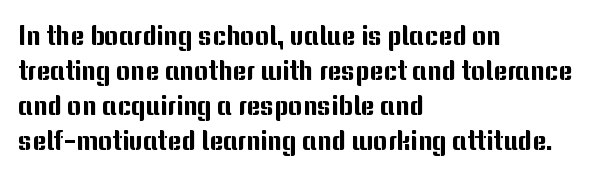
In CSS terms this would be text-align: left. Does the lettering tilt? It doesn't — this is upright. The strip under each line holds only bare page. Each word holds together tightly as a unit, with standard inter-letter gaps. These lines sit exactly where default settings would place them.
